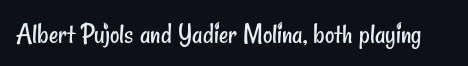
{"serif": "no", "bold": "no", "weight": "regular", "width": "condensed", "stroke_contrast": "low", "x_height": "small", "monospaced": "no", "underline": "no", "letter_spacing": "normal", "letter_spacing_em": 0.0, "glyph_px": 29}
